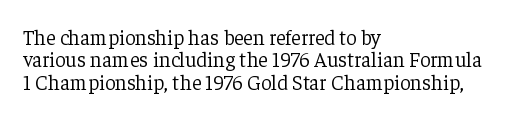
Q: Is the text bold? A: No.
Q: Is the text italic (slanted)? A: No, it is upright.
Q: Is the text underlined? A: No.
Q: How is the paragraph aligned? A: Left-aligned.
Q: Is the spacing between letters normal or unusually wide? A: Normal.
Q: Is the spacing between lines tight, normal or loose? A: Tight.
